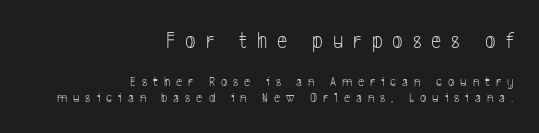
Q: Is the text bold? A: No.
Q: Is the text underlined? A: No.
Q: How is the paragraph aligned? A: Right-aligned.
Q: Is the spacing between letters normal or unusually wide? A: Unusually wide.
Q: Which block of text is set in a larger size, the first (top) or the second (bottom)? A: The first (top) one.
